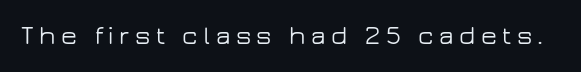
A clean baseline with only descenders dipping below it. Ascenders rise straight up at ninety degrees. The type is letterspaced generously, with wide tracking.
